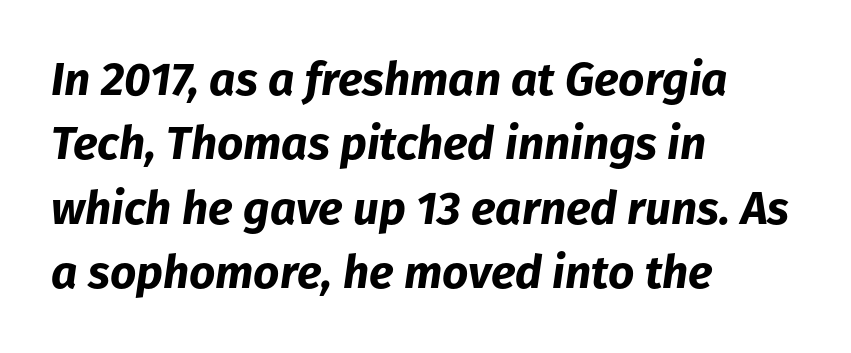
The image shows 46 px bold type, italic (leaning right); set left-aligned, normal line spacing (1.4x), normal letter spacing, not underlined; low stroke contrast and a medium x-height.
